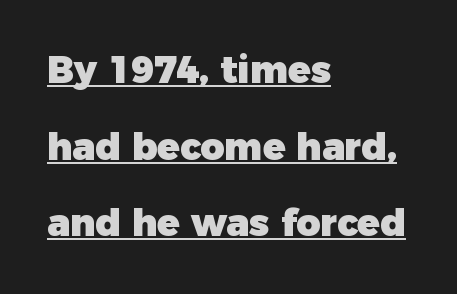
The image shows 37 px heavy sans-serif type, upright; set left-aligned, loose line spacing (2.07x), normal letter spacing, underlined; low stroke contrast and a medium x-height.
